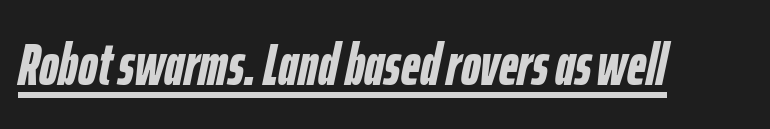
{"italic": "yes", "lean": "right", "slant_degrees": 12, "bold": "yes", "weight": "semibold", "width": "condensed", "stroke_contrast": "low", "x_height": "medium", "monospaced": "no", "underline": "yes", "letter_spacing": "normal", "letter_spacing_em": 0.0, "glyph_px": 59}
